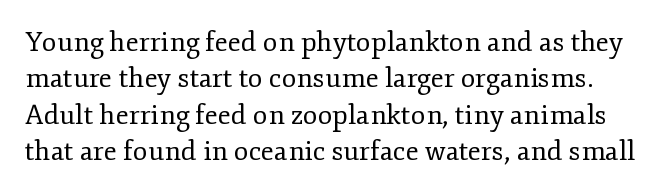
The image shows 27 px text type, upright; set normal line spacing (1.35x), normal letter spacing, not underlined.
